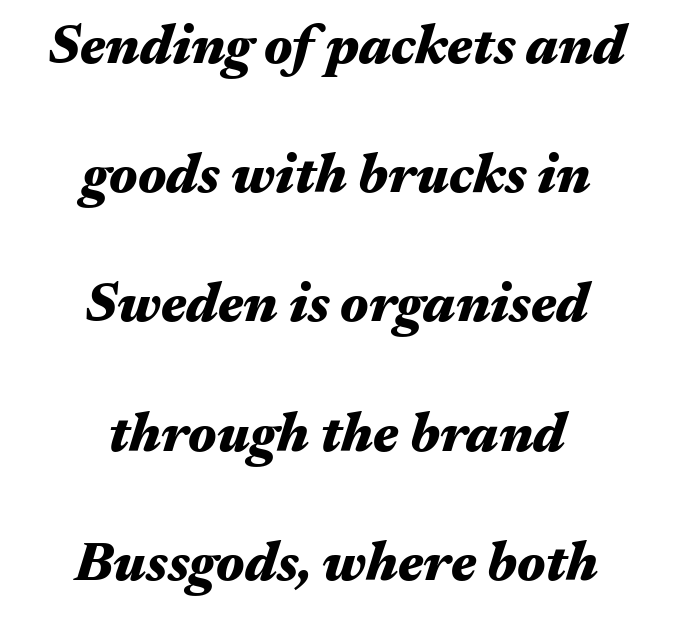
{"italic": "yes", "lean": "right", "slant_degrees": 17, "bold": "yes", "weight": "heavy", "width": "wide", "stroke_contrast": "medium", "x_height": "medium", "monospaced": "no", "underline": "no", "align": "center", "line_spacing": "loose", "line_spacing_ratio": 2.35, "letter_spacing": "normal", "letter_spacing_em": 0.0, "glyph_px": 55}
